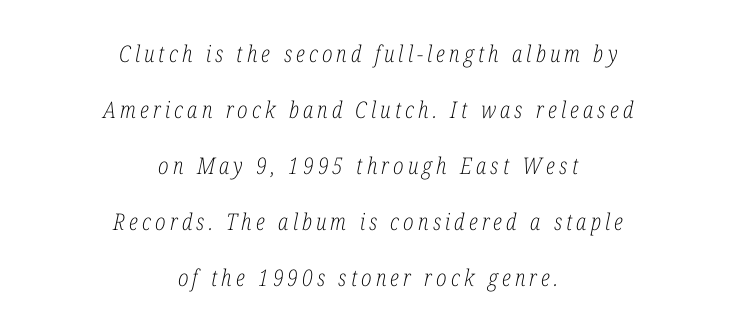
The image shows 23 px text type, italic (leaning right); set centered, loose line spacing (2.43x), not underlined.
